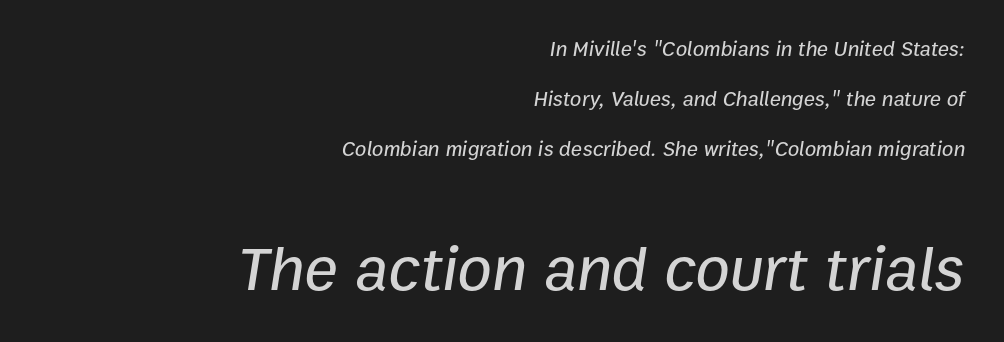
The designer dialed line spacing up above the default. The passage shown begins with its smaller block and ends with its larger one. Type without underlining. The text block is weighted toward the right margin, trailing off unevenly leftward. The face used here is proportionally spaced, like ordinary book or web type.
